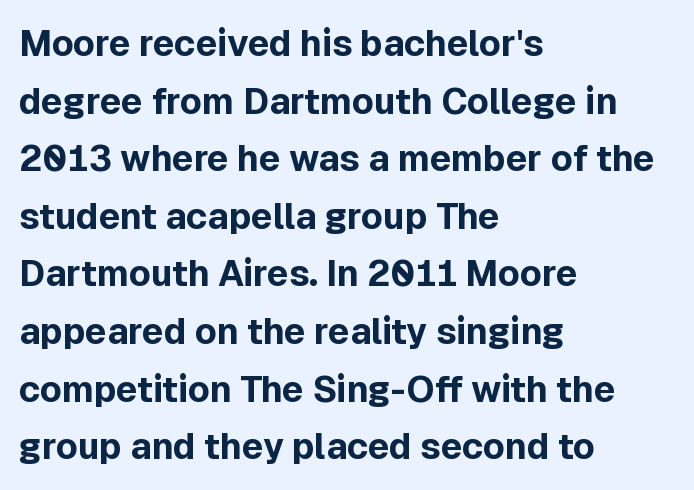
Is there much room between lines? A standard amount, neither cramped nor airy. The ragged edge is on the right, which tells us the setting is flush left. This is roman type, the default non-slanted kind. What stands out about the letter spacing? Nothing — it is the standard amount. The area under the type is left untouched. A typesetter would call this proportional, since set widths differ per character.
